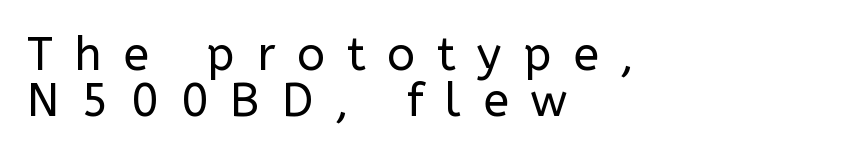
The image shows 46 px regular-weight sans-serif type, upright; set left-aligned, tight line spacing (1.0x), unusually wide letter spacing (+0.48 em), not underlined; low stroke contrast and a medium x-height.
